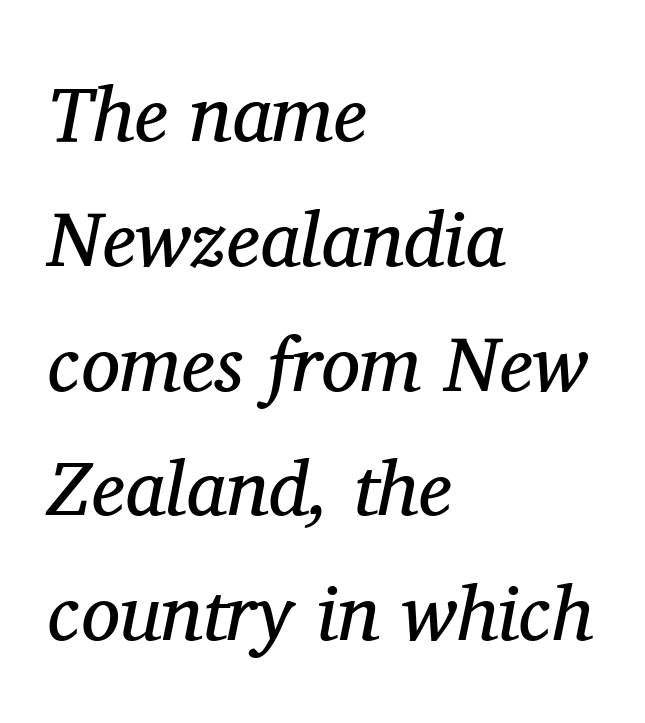
{"serif": "yes", "italic": "yes", "lean": "right", "slant_degrees": 11, "bold": "no", "weight": "regular", "width": "normal", "stroke_contrast": "medium", "x_height": "medium", "monospaced": "no", "underline": "no", "align": "left", "line_spacing": "normal", "line_spacing_ratio": 1.6, "letter_spacing": "normal", "letter_spacing_em": 0.0, "glyph_px": 78}
